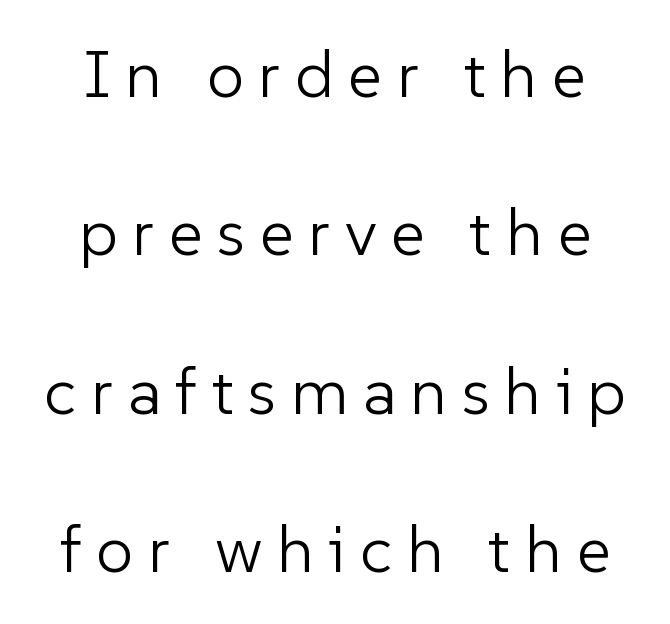
The image shows 66 px light sans-serif type, upright; set centered, loose line spacing (2.4x), unusually wide letter spacing (+0.22 em), not underlined; low stroke contrast and a medium x-height.
